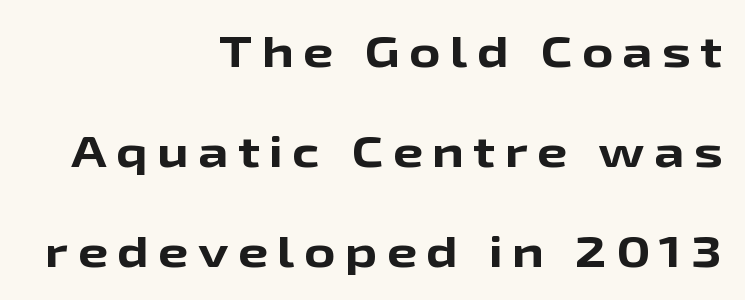
{"serif": "no", "italic": "no", "bold": "yes", "weight": "bold", "width": "wide", "stroke_contrast": "low", "x_height": "medium", "monospaced": "no", "underline": "no", "align": "right", "line_spacing": "loose", "line_spacing_ratio": 2.33, "letter_spacing": "wide", "letter_spacing_em": 0.22, "glyph_px": 43}
